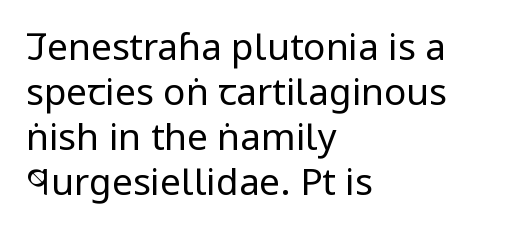
{"serif": "no", "italic": "no", "bold": "no", "weight": "regular", "width": "condensed", "stroke_contrast": "low", "x_height": "large", "monospaced": "no", "underline": "no", "align": "left", "line_spacing_ratio": 1.22, "letter_spacing": "normal", "letter_spacing_em": 0.0, "glyph_px": 37}
